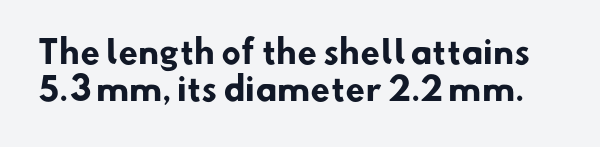
Q: Is the text bold? A: Yes.
Q: Is the typeface a serif or a sans-serif typeface? A: Sans-serif.
Q: Is the text underlined? A: No.
Q: Is the spacing between letters normal or unusually wide? A: Normal.
Q: Width (condensed, normal, or wide)? A: Normal.
Q: Stroke contrast? A: Low.
Q: x-height? A: Small.
Q: Monospaced? A: No.
